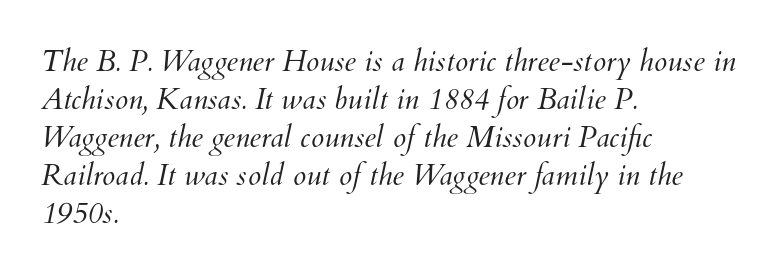
Q: Is the text bold? A: No.
Q: Is the text underlined? A: No.
Q: How is the paragraph aligned? A: Left-aligned.
Q: Is the spacing between letters normal or unusually wide? A: Normal.
Q: Is the spacing between lines tight, normal or loose? A: Normal.
Q: Width (condensed, normal, or wide)? A: Normal.
Q: Stroke contrast? A: Medium.
Q: x-height? A: Small.
Q: Monospaced? A: No.
